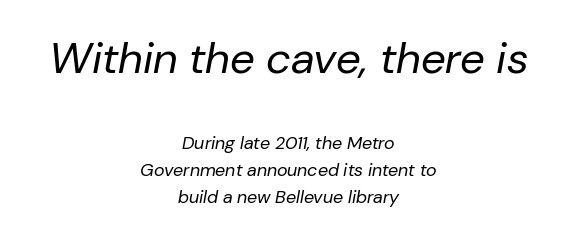
The image shows 44 px regular-weight type, italic (leaning right); set centered, normal line spacing (1.51x), normal letter spacing, not underlined; the first (top) block is 2.44x larger; low stroke contrast and a medium x-height.
